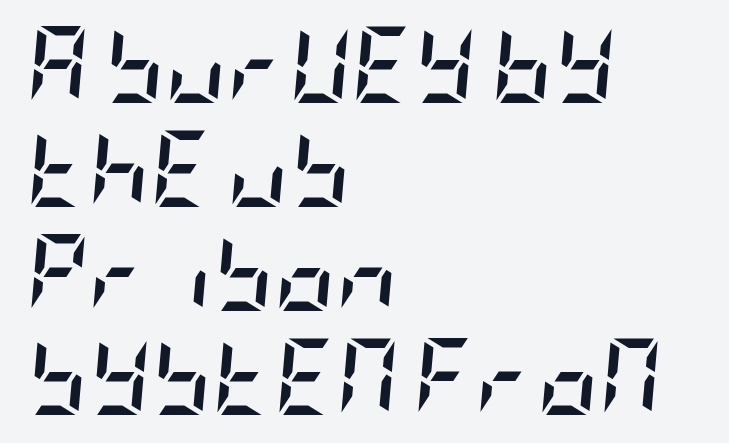
The image shows 76 px semibold, condensed type, italic (leaning right); set left-aligned, normal line spacing (1.37x), normal letter spacing, not underlined; low stroke contrast and a large x-height.
